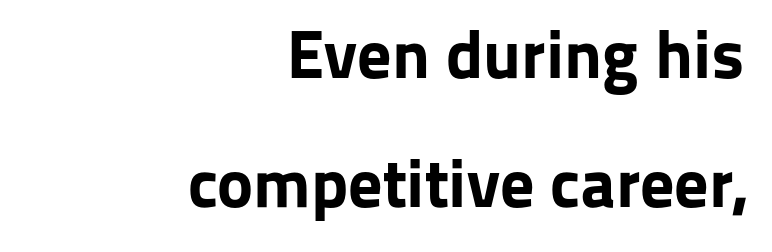
The face used here is proportionally spaced, like ordinary book or web type. The space directly below the letters is spotless. Notice how the stems are strictly vertical — no italics here. These words are printed bold, with thick strokes throughout.
